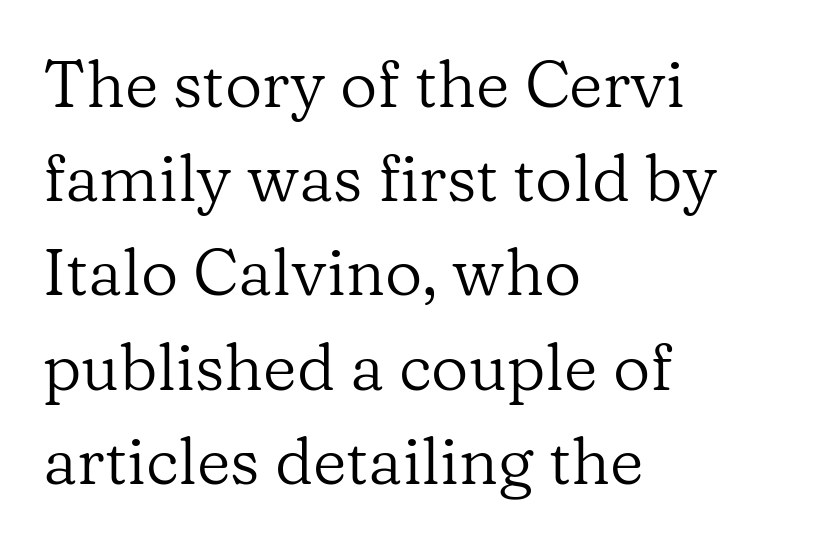
Q: Is the text bold? A: No.
Q: Is the text italic (slanted)? A: No, it is upright.
Q: Is the typeface a serif or a sans-serif typeface? A: Serif.
Q: Is the text underlined? A: No.
Q: How is the paragraph aligned? A: Left-aligned.
Q: Is the spacing between letters normal or unusually wide? A: Normal.
Q: Is the spacing between lines tight, normal or loose? A: Normal.
Q: Width (condensed, normal, or wide)? A: Normal.
Q: Stroke contrast? A: Low.
Q: x-height? A: Medium.
Q: Monospaced? A: No.
